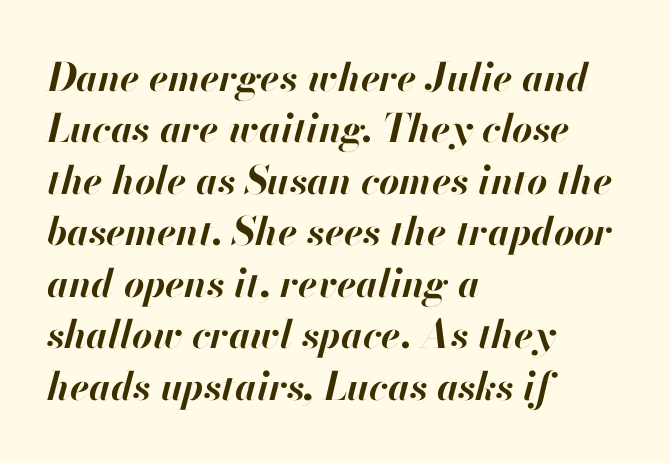
The image shows 39 px bold type, italic (leaning right); set left-aligned, normal line spacing (1.32x), normal letter spacing, not underlined; high stroke contrast and a small x-height.
